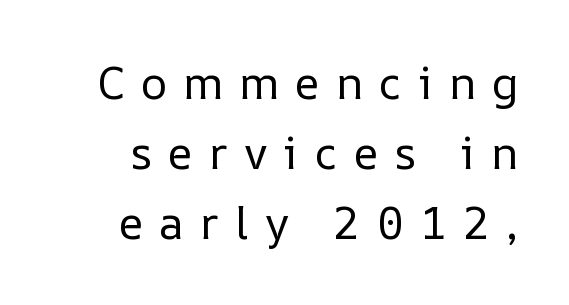
{"italic": "no", "bold": "no", "weight": "regular", "width": "normal", "stroke_contrast": "low", "x_height": "medium", "monospaced": "no", "underline": "no", "line_spacing": "normal", "line_spacing_ratio": 1.56, "letter_spacing": "wide", "letter_spacing_em": 0.36, "glyph_px": 45}
